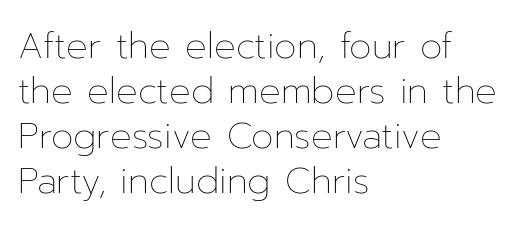
{"italic": "no", "bold": "no", "weight": "thin", "width": "normal", "stroke_contrast": "low", "x_height": "medium", "monospaced": "no", "underline": "no", "align": "left", "line_spacing": "normal", "line_spacing_ratio": 1.25, "letter_spacing": "normal", "letter_spacing_em": 0.0, "glyph_px": 36}
